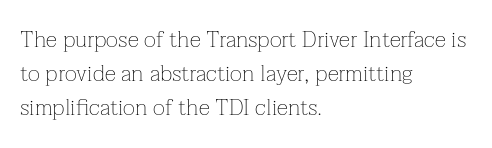
Just letters on the line, the space beneath them empty. Evenly set lines give the paragraph a standard silhouette. Heft: none added — not bold. Notice how the passage keeps a crisp vertical edge on the left only. No extra tracking has been applied to these lines. A roman cut, with each character standing at attention.
